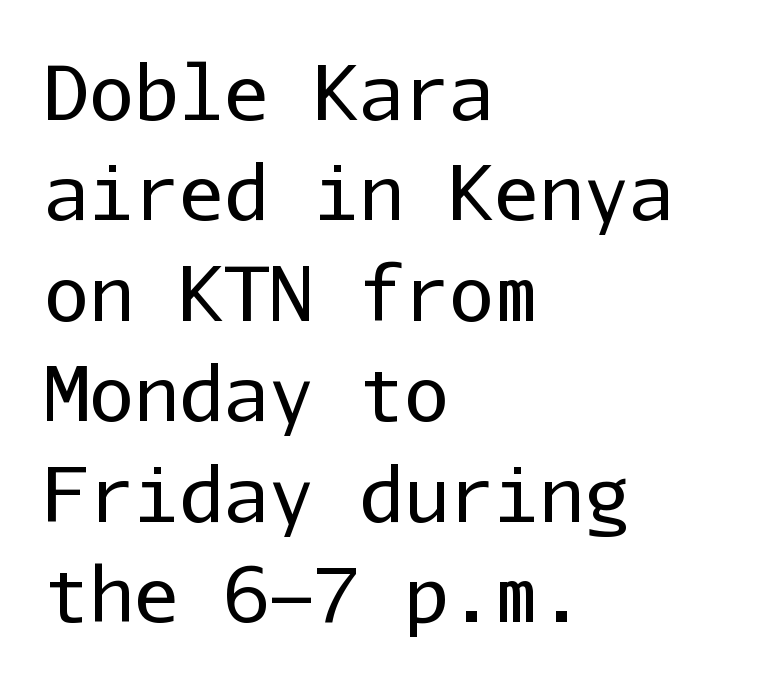
This rendering features lettering with no underline. You could count columns in this text — the font is strictly monospaced. Unlike italic type, these characters show no tilt at all. The text block is weighted toward the left margin, trailing off unevenly rightward. No extra ink here — the face is not bold. Whoever set this chose a conventional vertical rhythm.
